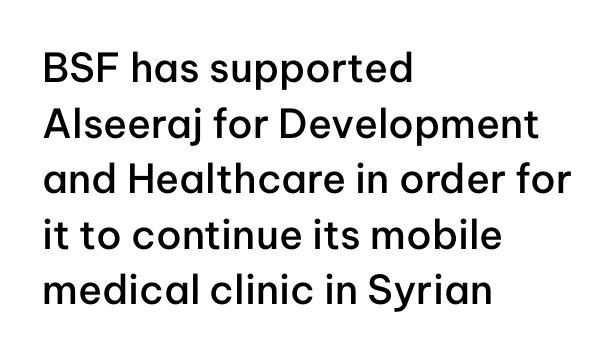
This is roman type, the default non-slanted kind. Quick note: interline space is typical. The face used here is proportionally spaced, like ordinary book or web type. The passage is arranged the way most books set body copy — flush left. Default kerning and tracking; the words read as compact shapes.
